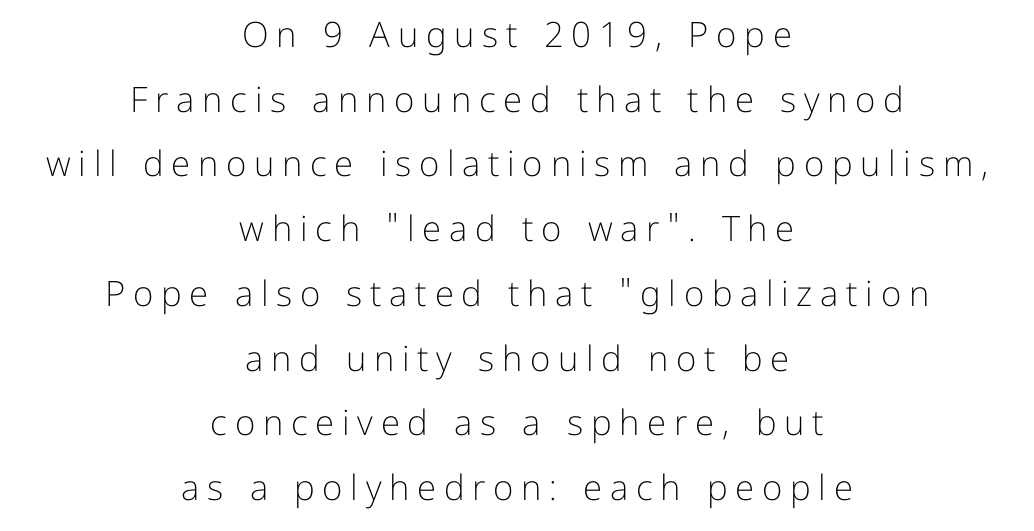
Underline: absent. What stands out about the letter spacing? Its width — letters are far apart. Line starts and ends both wander, symmetrically. Does the lettering tilt? It doesn't — this is upright. The strokes are not fattened; the text isn't bold. Is this a fixed-width face? No — the glyphs have proportional, varying widths.
